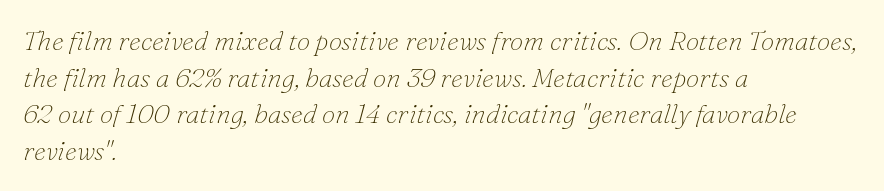
{"italic": "yes", "lean": "right", "slant_degrees": 16, "bold": "no", "underline": "no", "align": "left", "line_spacing": "normal", "line_spacing_ratio": 1.36, "letter_spacing": "normal", "letter_spacing_em": 0.0, "glyph_px": 27}
